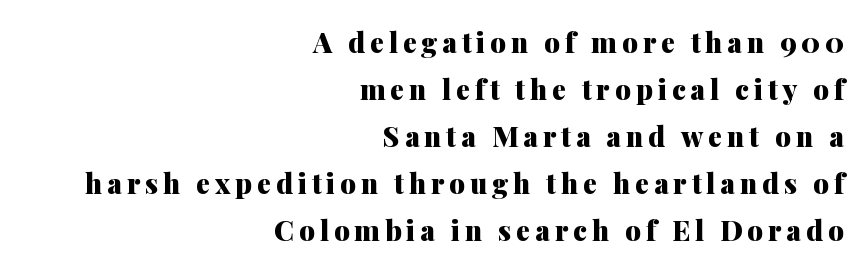
Character widths vary here, with narrow letters taking less room than wide ones. A full-strength bold gives these letters their thick strokes. The vertical gap from one line to the next is medium. Notice how the stems are strictly vertical — no italics here. Caption: multi-line text, flush right, ragged left. You can tell from the footed stems that serif type was used.
